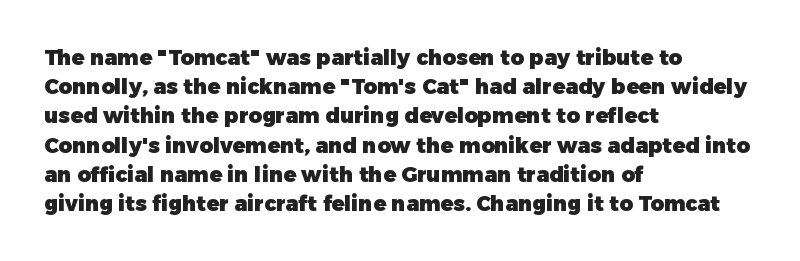
{"italic": "no", "bold": "yes", "underline": "no", "align": "left", "line_spacing": "normal", "line_spacing_ratio": 1.39, "letter_spacing": "normal", "letter_spacing_em": 0.0, "glyph_px": 21}
